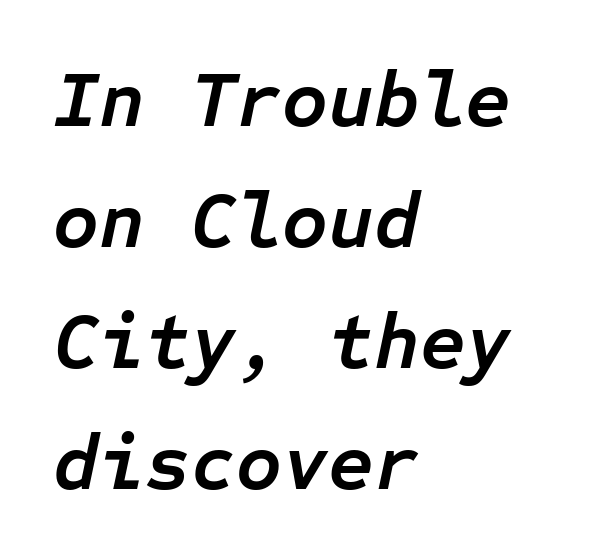
Q: Is the text bold? A: Yes.
Q: Is the text italic (slanted)? A: Yes, it leans right by about 12 degrees.
Q: Is the text underlined? A: No.
Q: How is the paragraph aligned? A: Left-aligned.
Q: Is the spacing between letters normal or unusually wide? A: Normal.
Q: Is the spacing between lines tight, normal or loose? A: Normal.
Q: Width (condensed, normal, or wide)? A: Normal.
Q: Stroke contrast? A: Low.
Q: x-height? A: Medium.
Q: Monospaced? A: Yes.
